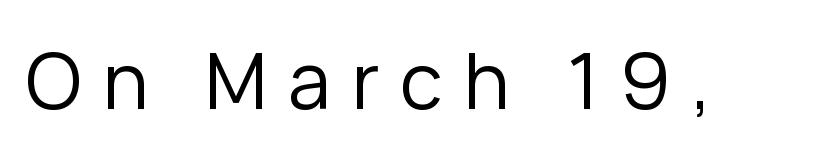
The image shows 77 px regular-weight sans-serif type, upright; set unusually wide letter spacing (+0.27 em), not underlined; low stroke contrast and a medium x-height.
